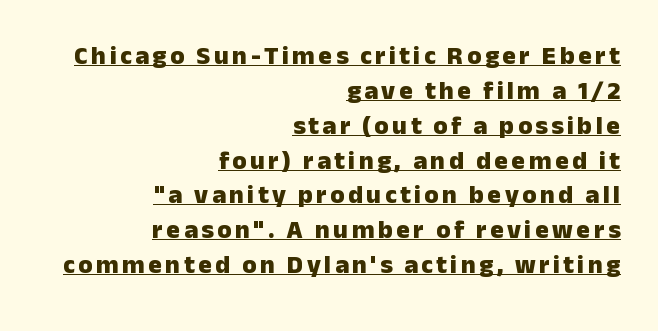
Interline gaps are of average width in this sample. Compared with an ordinary text face, these strokes are far heavier — a full bold. Somebody hit Ctrl+U on this one — the words are underlined. The compositor pushed each line to the right boundary.
